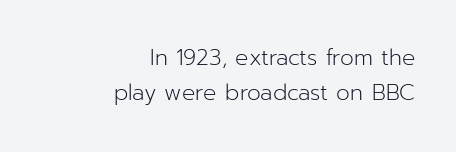
The image shows 22 px text type, upright; set right-aligned, normal line spacing (1.61x), normal letter spacing, not underlined.
